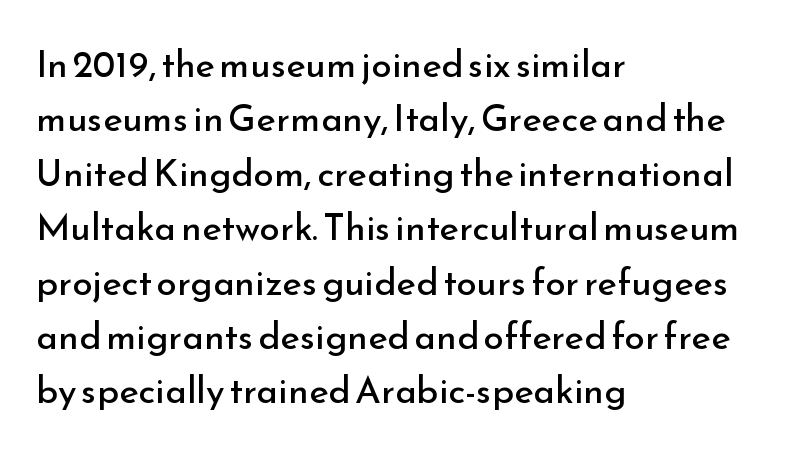
{"serif": "no", "italic": "no", "bold": "no", "weight": "regular", "width": "normal", "stroke_contrast": "low", "x_height": "small", "monospaced": "no", "underline": "no", "align": "left", "line_spacing": "normal", "line_spacing_ratio": 1.47, "letter_spacing": "normal", "letter_spacing_em": 0.0, "glyph_px": 37}
